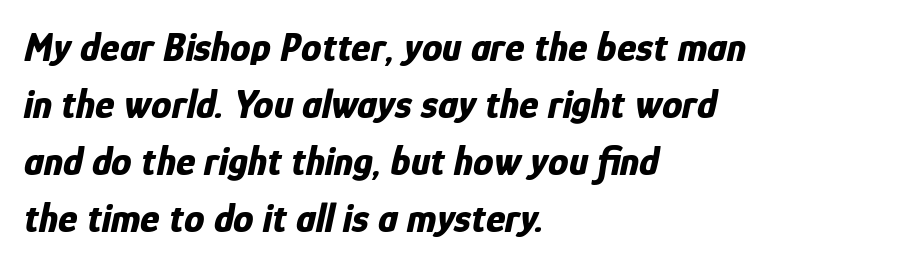
{"italic": "yes", "lean": "right", "slant_degrees": 12, "bold": "yes", "weight": "bold", "width": "condensed", "stroke_contrast": "low", "x_height": "medium", "monospaced": "no", "underline": "no", "align": "left", "line_spacing": "normal", "line_spacing_ratio": 1.39, "letter_spacing": "normal", "letter_spacing_em": 0.0, "glyph_px": 41}
